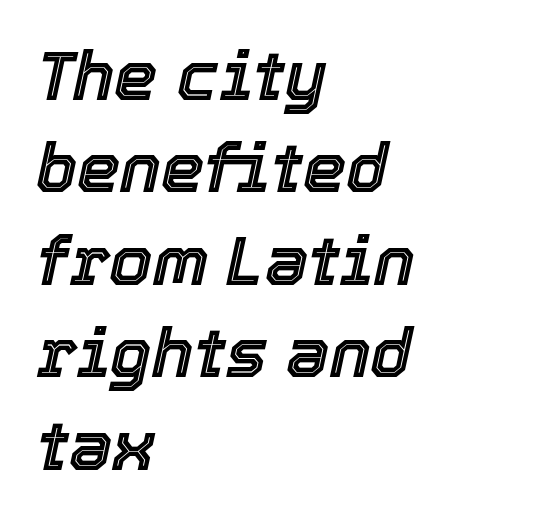
Posture: slanted. This rendering leaves character spacing at its baseline value. A clean baseline with only descenders dipping below it. The compositor pushed each line to the left boundary.
